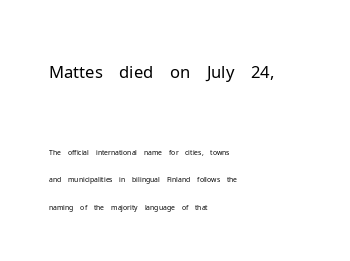
The image shows 34 px light sans-serif type, upright; set left-aligned, loose line spacing (1.96x), normal letter spacing, not underlined; the first (top) block is 2.43x larger; low stroke contrast and a medium x-height.
